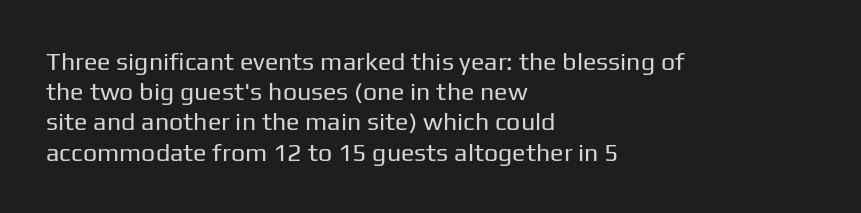
Q: Is the text bold? A: No.
Q: Is the text italic (slanted)? A: No, it is upright.
Q: Is the text underlined? A: No.
Q: How is the paragraph aligned? A: Left-aligned.
Q: Is the spacing between letters normal or unusually wide? A: Normal.
